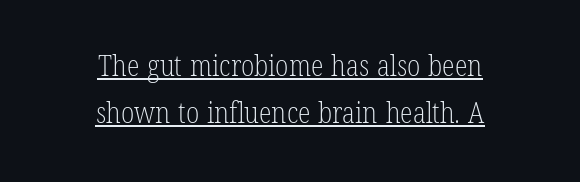
The image shows 29 px light, condensed serif type, upright; set centered, normal line spacing (1.61x), normal letter spacing, underlined; low stroke contrast and a medium x-height.
